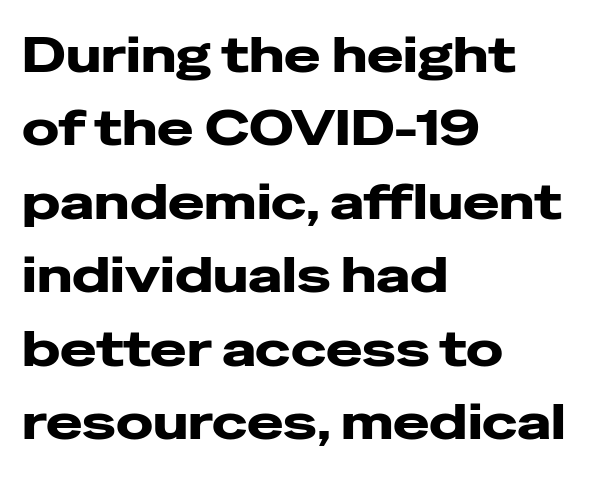
This sample uses plain, unmodified letter spacing. This sample has the flowing, uneven cadence of proportional lettering. Notice how the passage keeps a crisp vertical edge on the left only. Check the space under the baseline: it is left empty. This block has exactly the height ordinary leading produces.
